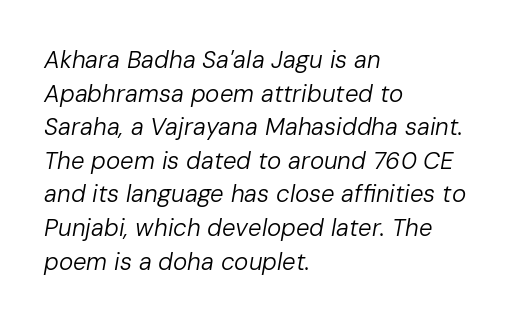
{"italic": "yes", "lean": "right", "slant_degrees": 10, "bold": "no", "underline": "no", "align": "left", "line_spacing": "normal", "line_spacing_ratio": 1.4, "letter_spacing": "normal", "letter_spacing_em": 0.0, "glyph_px": 24}
